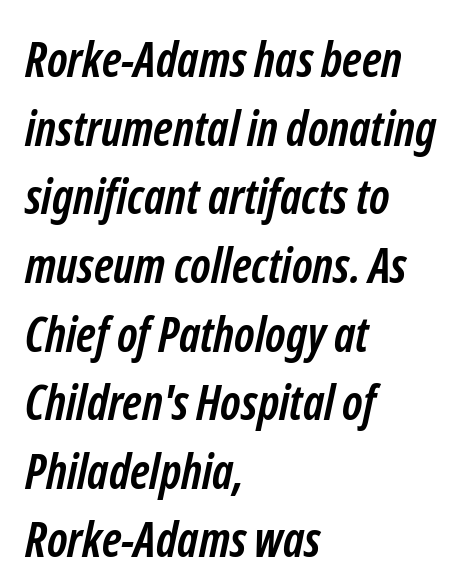
No feet cap the strokes, marking this as sans-serif type. Its strokes are broad and dark, the hallmark of bold type. The passage shown is typed in a proportional face where columns would drift. The space between consecutive lines is moderate. One-word summary of the alignment: left. Glance below the letters and you will spot only blank space.
